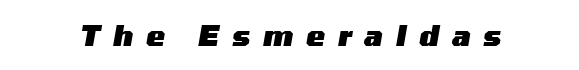
Q: Is the text bold? A: Yes.
Q: Is the text italic (slanted)? A: Yes, it leans right by about 10 degrees.
Q: Is the text underlined? A: No.
Q: Is the spacing between letters normal or unusually wide? A: Unusually wide.
Q: Width (condensed, normal, or wide)? A: Wide.
Q: Stroke contrast? A: Medium.
Q: x-height? A: Medium.
Q: Monospaced? A: No.
